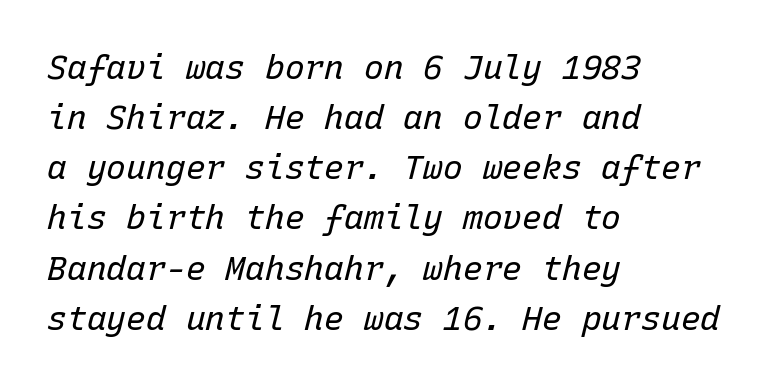
{"italic": "yes", "lean": "right", "slant_degrees": 15, "bold": "no", "weight": "regular", "width": "normal", "stroke_contrast": "low", "x_height": "medium", "monospaced": "yes", "underline": "no", "align": "left", "line_spacing": "normal", "line_spacing_ratio": 1.52, "letter_spacing": "normal", "letter_spacing_em": 0.0, "glyph_px": 33}
